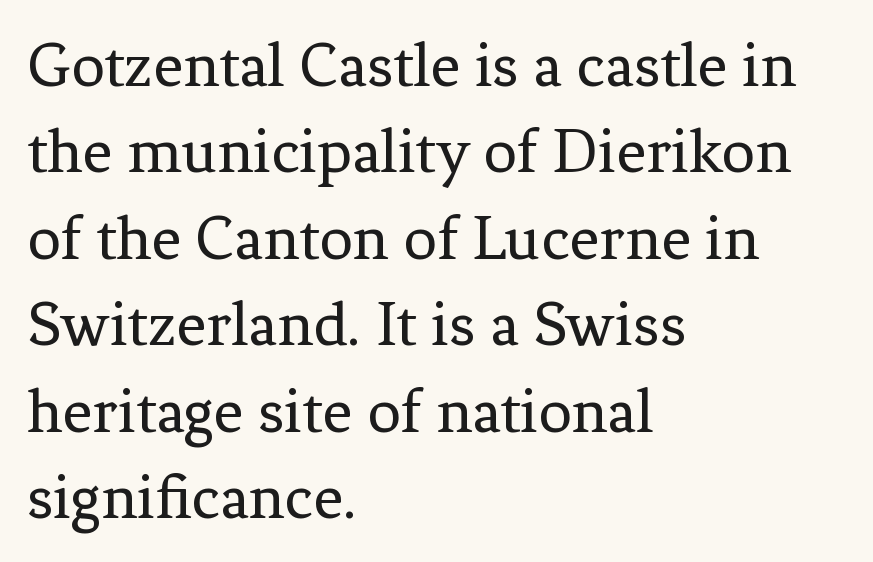
The letters stand straight up with perfectly vertical stems. The typesetting does not lean heavy: it is not bold. Look at the bottom of the vertical strokes: they flare into serifs here. Left-aligned paragraph, ragged on the right. The lines sit at an ordinary, default distance from one another. Each letter keeps its own natural width here, so spacing adapts to shape.
